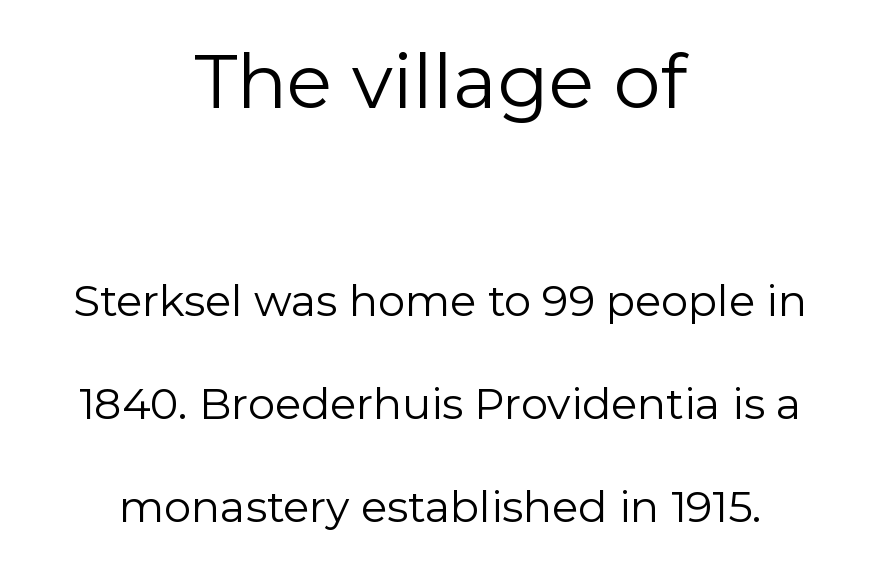
{"serif": "no", "italic": "no", "bold": "no", "weight": "regular", "width": "normal", "stroke_contrast": "low", "x_height": "medium", "monospaced": "no", "underline": "no", "align": "center", "line_spacing": "loose", "line_spacing_ratio": 2.39, "letter_spacing": "normal", "letter_spacing_em": 0.0, "larger_block": "first", "size_ratio": 1.74, "glyph_px": 75}
